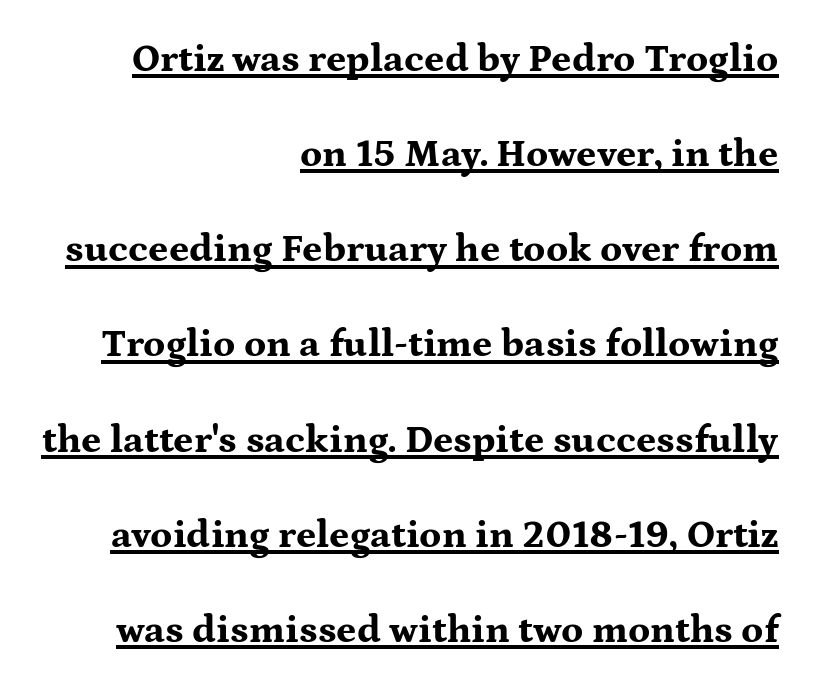
Q: Is the text bold? A: Yes.
Q: Is the text italic (slanted)? A: No, it is upright.
Q: Is the typeface a serif or a sans-serif typeface? A: Serif.
Q: Is the text underlined? A: Yes.
Q: How is the paragraph aligned? A: Right-aligned.
Q: Is the spacing between letters normal or unusually wide? A: Normal.
Q: Is the spacing between lines tight, normal or loose? A: Loose.
Q: Width (condensed, normal, or wide)? A: Wide.
Q: Stroke contrast? A: Medium.
Q: x-height? A: Medium.
Q: Monospaced? A: No.
